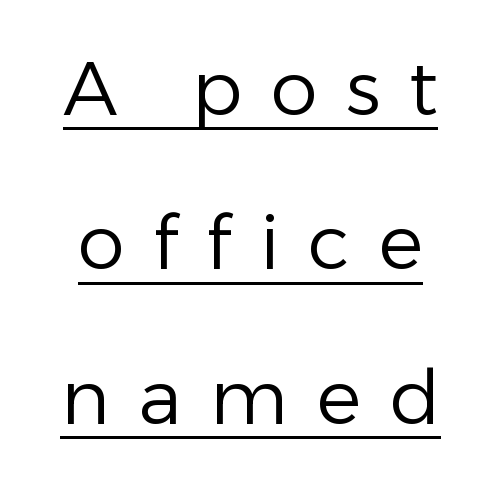
The image shows 75 px regular-weight sans-serif type, upright; set loose line spacing (2.06x), unusually wide letter spacing (+0.38 em), underlined; low stroke contrast and a medium x-height.
